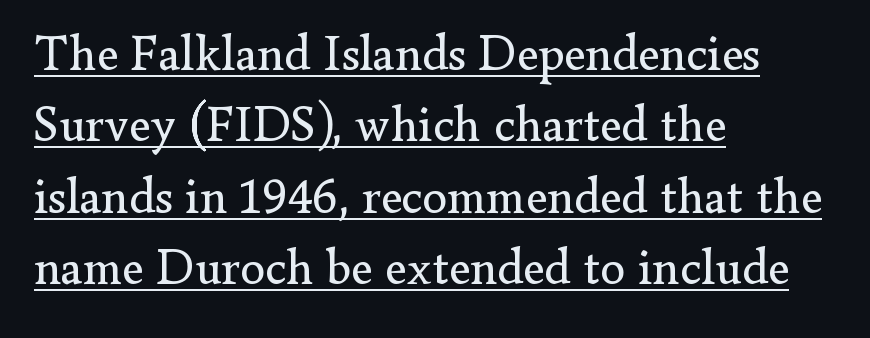
{"serif": "yes", "italic": "no", "bold": "no", "weight": "regular", "width": "normal", "stroke_contrast": "low", "x_height": "small", "monospaced": "no", "underline": "yes", "align": "left", "line_spacing": "normal", "line_spacing_ratio": 1.43, "letter_spacing": "normal", "letter_spacing_em": 0.0, "glyph_px": 50}
